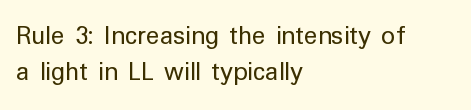
Q: Is the text bold? A: No.
Q: Is the text italic (slanted)? A: No, it is upright.
Q: Is the typeface a serif or a sans-serif typeface? A: Sans-serif.
Q: Is the text underlined? A: No.
Q: How is the paragraph aligned? A: Left-aligned.
Q: Is the spacing between letters normal or unusually wide? A: Normal.
Q: Is the spacing between lines tight, normal or loose? A: Normal.
Q: Width (condensed, normal, or wide)? A: Normal.
Q: Stroke contrast? A: Low.
Q: x-height? A: Medium.
Q: Monospaced? A: No.
